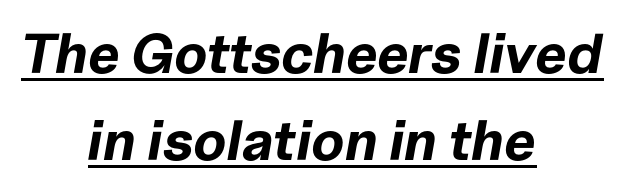
{"italic": "yes", "lean": "right", "slant_degrees": 10, "bold": "yes", "weight": "bold", "width": "normal", "stroke_contrast": "low", "x_height": "medium", "monospaced": "no", "underline": "yes", "align": "center", "line_spacing": "normal", "line_spacing_ratio": 1.56, "letter_spacing": "normal", "letter_spacing_em": 0.0, "glyph_px": 56}
